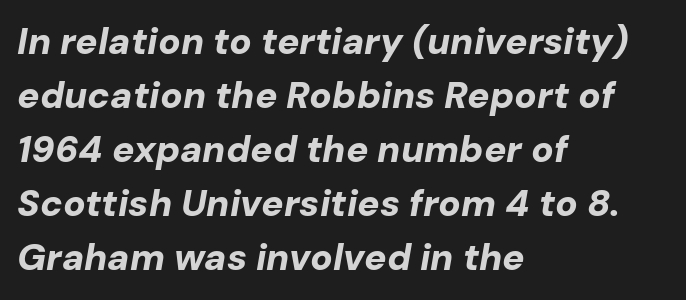
The image shows 37 px bold type, italic (leaning right); set left-aligned, normal line spacing (1.46x), normal letter spacing, not underlined; low stroke contrast and a medium x-height.
